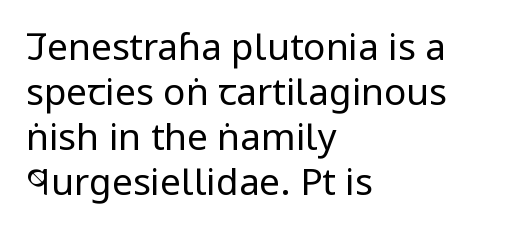
The image shows 37 px regular-weight, condensed sans-serif type, upright; set left-aligned, line spacing 1.22x, normal letter spacing, not underlined; low stroke contrast and a large x-height.
